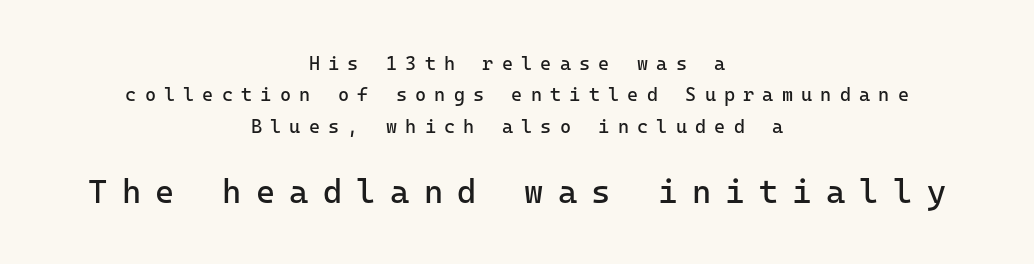
Q: Is the text bold? A: No.
Q: Is the text italic (slanted)? A: No, it is upright.
Q: Is the typeface a serif or a sans-serif typeface? A: Sans-serif.
Q: Is the text underlined? A: No.
Q: How is the paragraph aligned? A: Centered.
Q: Is the spacing between letters normal or unusually wide? A: Unusually wide.
Q: Is the spacing between lines tight, normal or loose? A: Normal.
Q: Which block of text is set in a larger size, the first (top) or the second (bottom)? A: The second (bottom) one.
Q: Width (condensed, normal, or wide)? A: Normal.
Q: Stroke contrast? A: Low.
Q: x-height? A: Medium.
Q: Monospaced? A: Yes.
